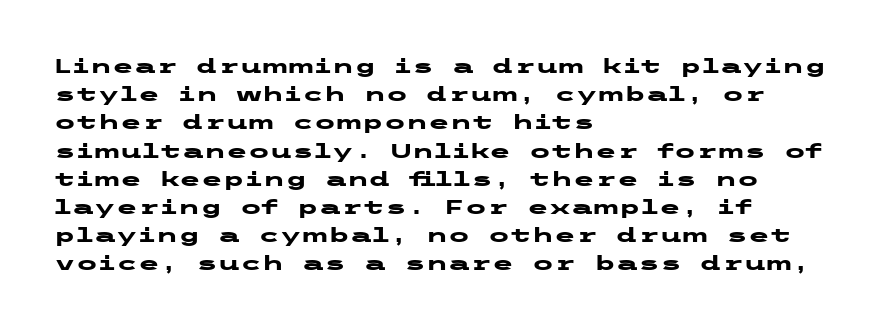
{"italic": "no", "bold": "yes", "underline": "no", "align": "left", "line_spacing": "normal", "line_spacing_ratio": 1.41, "letter_spacing": "normal", "letter_spacing_em": 0.0, "glyph_px": 20}
